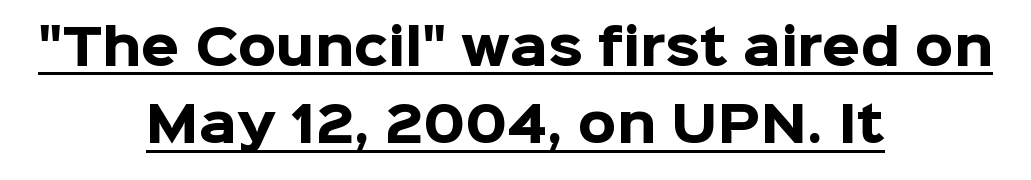
{"serif": "no", "italic": "no", "bold": "yes", "weight": "heavy", "width": "normal", "stroke_contrast": "low", "x_height": "medium", "monospaced": "no", "underline": "yes", "align": "center", "line_spacing": "normal", "line_spacing_ratio": 1.58, "letter_spacing": "normal", "letter_spacing_em": 0.0, "glyph_px": 49}
